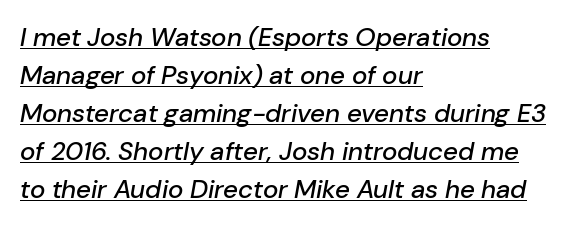
The image shows 26 px text type, italic (leaning right); set left-aligned, normal line spacing (1.46x), normal letter spacing, underlined.
